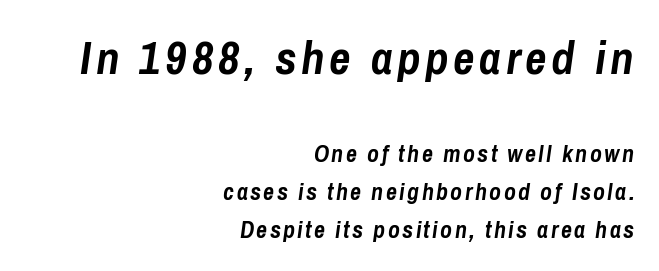
The passage shown is typed in a proportional face where columns would drift. A clean baseline with only descenders dipping below it. The upper block of text is set noticeably larger than the block beneath it. Yep, that's italic — everything's leaning.
